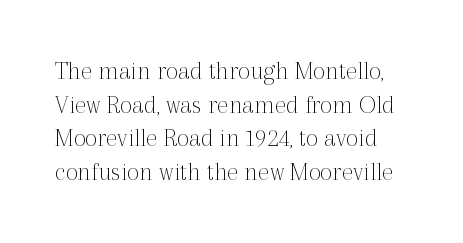
Q: Is the text bold? A: No.
Q: Is the text italic (slanted)? A: No, it is upright.
Q: Is the text underlined? A: No.
Q: Is the spacing between letters normal or unusually wide? A: Normal.
Q: Is the spacing between lines tight, normal or loose? A: Normal.
